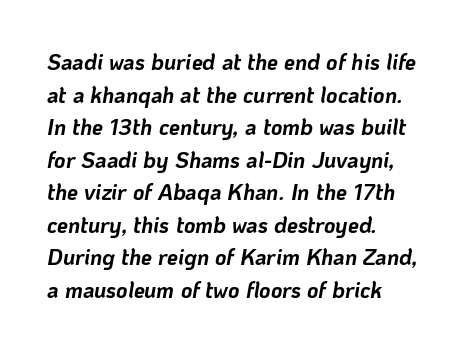
{"italic": "yes", "lean": "right", "slant_degrees": 10, "bold": "yes", "underline": "no", "align": "left", "line_spacing": "normal", "line_spacing_ratio": 1.48, "letter_spacing": "normal", "letter_spacing_em": 0.0, "glyph_px": 22}
